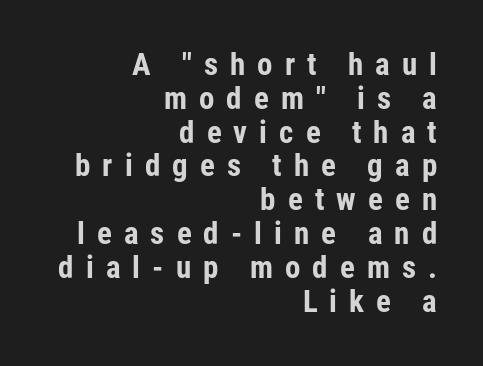
Q: Is the text bold? A: Yes.
Q: Is the text italic (slanted)? A: No, it is upright.
Q: Is the typeface a serif or a sans-serif typeface? A: Sans-serif.
Q: Is the text underlined? A: No.
Q: How is the paragraph aligned? A: Right-aligned.
Q: Is the spacing between letters normal or unusually wide? A: Unusually wide.
Q: Is the spacing between lines tight, normal or loose? A: Tight.
Q: Width (condensed, normal, or wide)? A: Condensed.
Q: Stroke contrast? A: Low.
Q: x-height? A: Medium.
Q: Monospaced? A: No.
